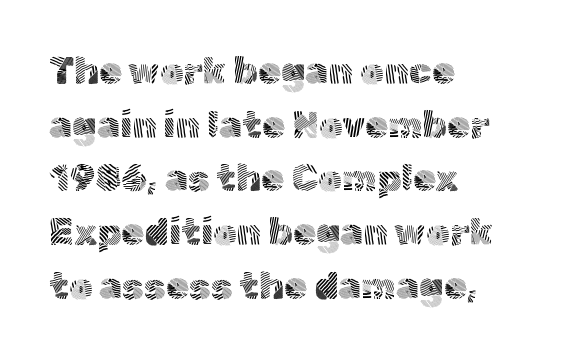
All the whitespace from short lines collects on the right. Glyph-to-glyph distance matches everyday printed text. Think standard paragraph weight, or any step lighter than that. Posture: upright roman. This sample has the flowing, uneven cadence of proportional lettering.
